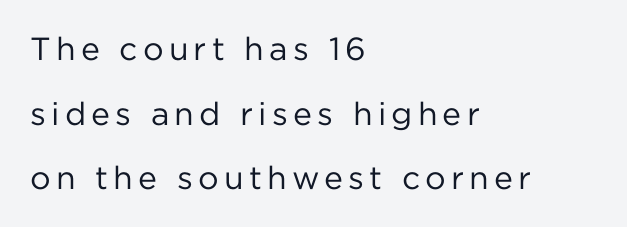
This sample uses a sans-serif face. These lines stack with their left ends in a neat column. The passage shown is not bold in any degree. The space between consecutive lines is lavish. Ascenders rise straight up at ninety degrees.
